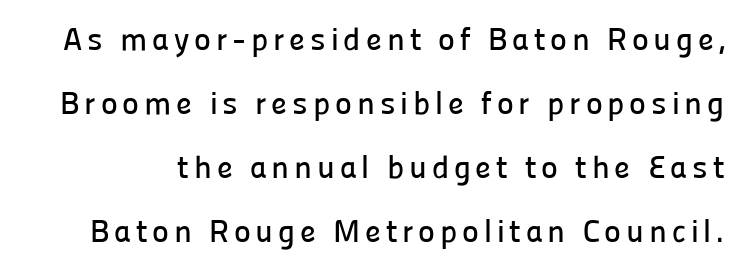
The image shows 32 px sans-serif type, upright; set loose line spacing (2.0x), not underlined; low stroke contrast and a medium x-height.
